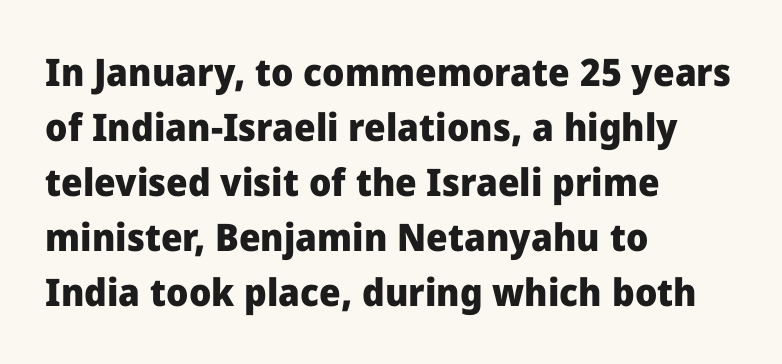
{"serif": "no", "italic": "no", "bold": "yes", "weight": "heavy", "width": "normal", "stroke_contrast": "low", "x_height": "medium", "monospaced": "no", "underline": "no", "align": "left", "line_spacing": "normal", "line_spacing_ratio": 1.45, "letter_spacing": "normal", "letter_spacing_em": 0.0, "glyph_px": 38}
